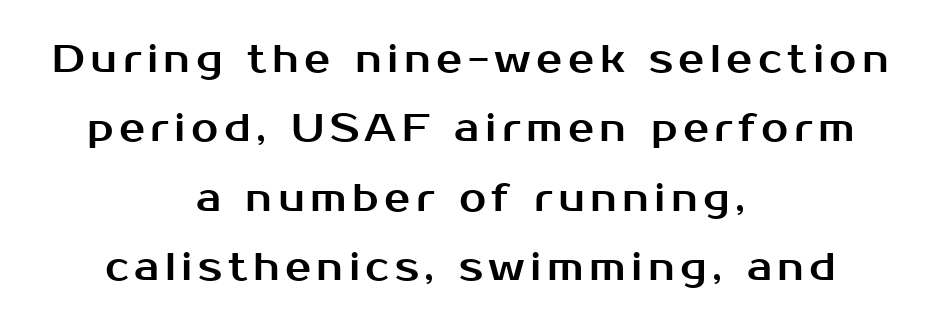
{"serif": "no", "italic": "no", "width": "normal", "stroke_contrast": "medium", "x_height": "medium", "monospaced": "no", "underline": "no", "align": "center", "line_spacing_ratio": 1.78, "glyph_px": 39}
